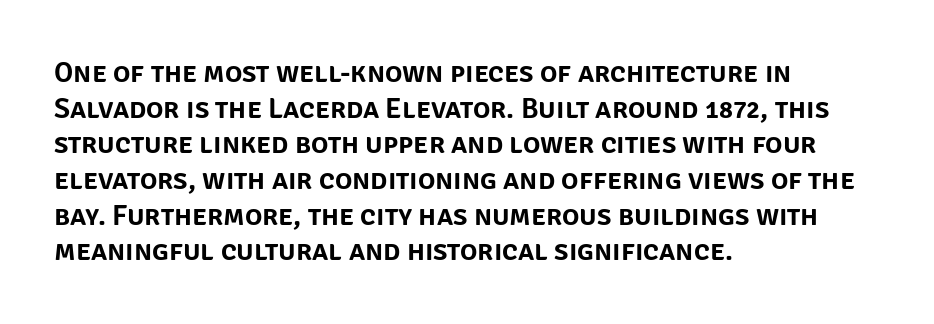
The letters sit at their default tracking, neither squeezed nor spread. Nope, no serifs anywhere on these letters. Rendered with straight, roman letterforms. Horizontal alignment here is leftward, the default for most running prose.
